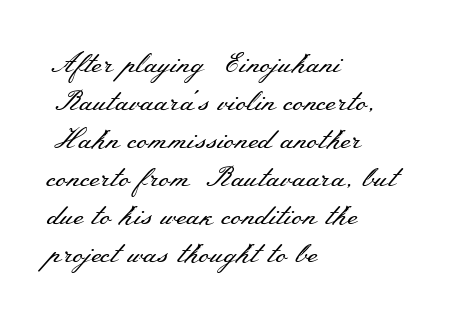
{"serif": "yes", "bold": "no", "weight": "regular", "width": "wide", "stroke_contrast": "medium", "x_height": "small", "monospaced": "no", "underline": "no", "align": "left", "line_spacing": "normal", "line_spacing_ratio": 1.36, "letter_spacing": "normal", "letter_spacing_em": 0.0, "glyph_px": 28}
